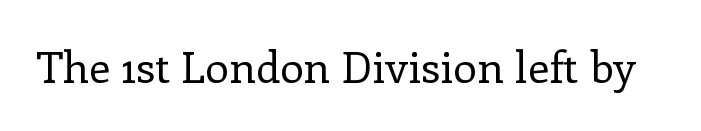
{"serif": "yes", "italic": "no", "bold": "no", "weight": "regular", "width": "normal", "stroke_contrast": "low", "x_height": "medium", "monospaced": "no", "underline": "no", "letter_spacing": "normal", "letter_spacing_em": 0.0, "glyph_px": 43}
